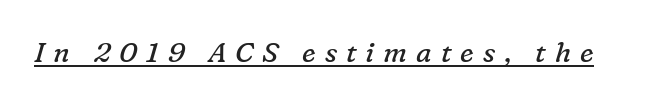
Q: Is the text bold? A: No.
Q: Is the text italic (slanted)? A: Yes, it leans right by about 16 degrees.
Q: Is the typeface a serif or a sans-serif typeface? A: Serif.
Q: Is the text underlined? A: Yes.
Q: Is the spacing between letters normal or unusually wide? A: Unusually wide.
Q: Width (condensed, normal, or wide)? A: Normal.
Q: Stroke contrast? A: Low.
Q: x-height? A: Medium.
Q: Monospaced? A: No.
